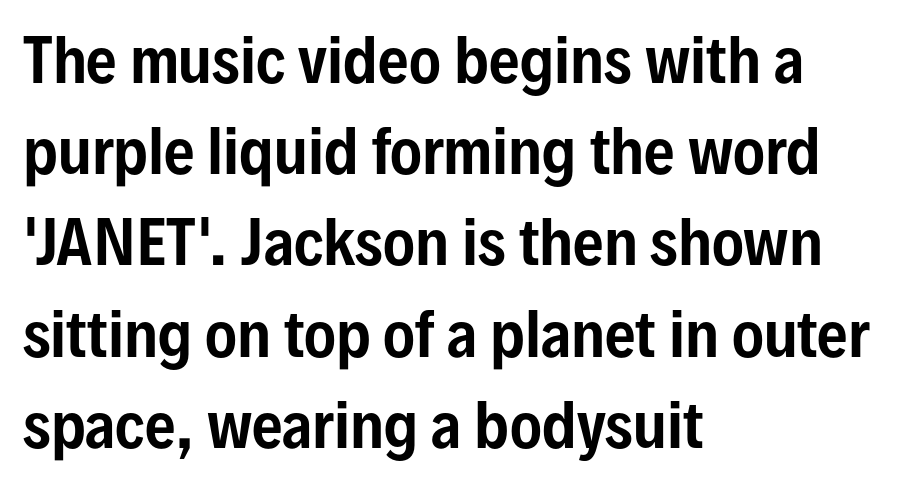
{"serif": "no", "italic": "no", "width": "condensed", "stroke_contrast": "low", "x_height": "medium", "monospaced": "no", "underline": "no", "align": "left", "line_spacing": "normal", "line_spacing_ratio": 1.52, "letter_spacing": "normal", "letter_spacing_em": 0.0, "glyph_px": 60}
